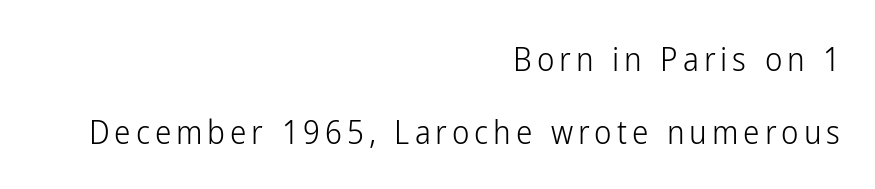
Rendered with straight, roman letterforms. Weight class: somewhere from thin through regular. The letters advance in unequal steps, a hallmark of proportional type. What's the leading like? Stretched, with rows far apart. Beneath every word, the page is bare.
